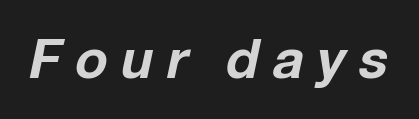
The foot of each line stays bare and open. Italic? Definitely — the glyphs are oblique. Each letter keeps its own natural width here, so spacing adapts to shape. Loose tracking; the words dissolve into strings of separated letters.
